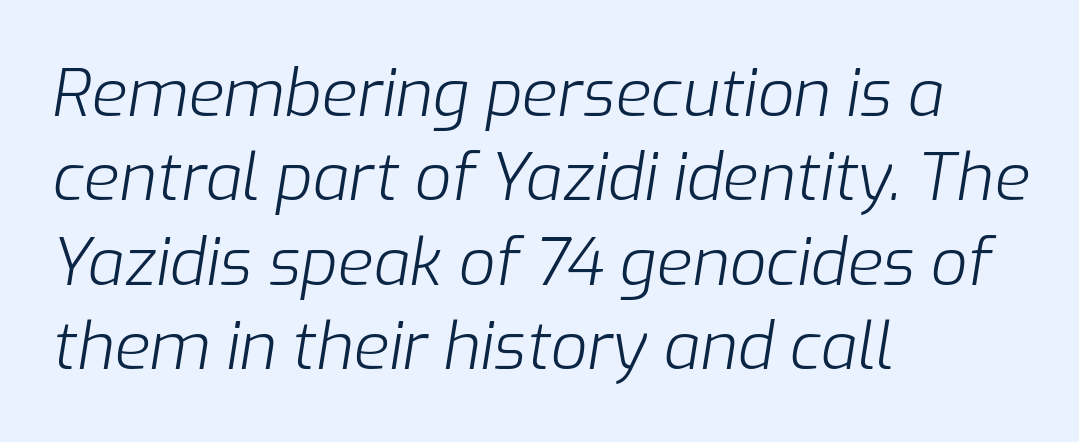
The rendering anchors every line to the left-hand side. Looks like regular typesetting: each glyph gets only the width it needs. The face used here is rendered with its standard letterfit. Quick note: italic. Unmarked baselines from the first word to the last. The leading is moderate, giving the passage an even texture.
